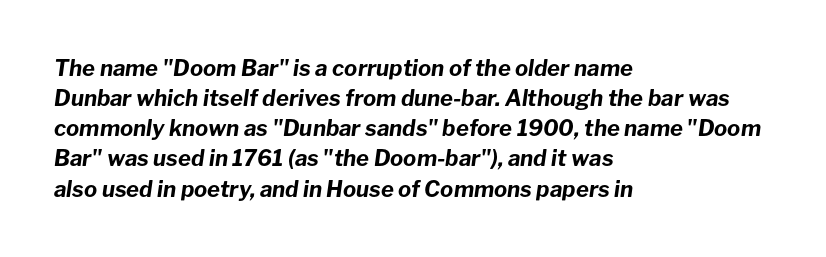
The typography opts for an oblique posture over an upright one. Typesetter's note: full bold, strokes at maximum text heaviness. Horizontally, the lines are justified to the leading edge only. The passage shown is not underscored anywhere. Normally led — the rows are evenly, conventionally spaced. The passage shown has conventional tracking throughout.
